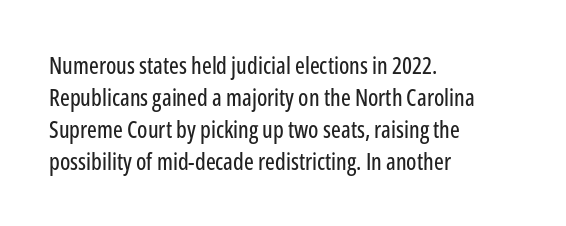
{"italic": "no", "underline": "no", "align": "left", "line_spacing": "normal", "line_spacing_ratio": 1.39, "letter_spacing": "normal", "letter_spacing_em": 0.0, "glyph_px": 23}
